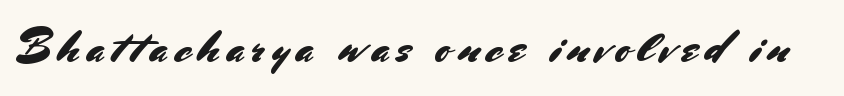
{"serif": "no", "width": "normal", "stroke_contrast": "medium", "x_height": "small", "monospaced": "no", "underline": "no", "glyph_px": 45}
